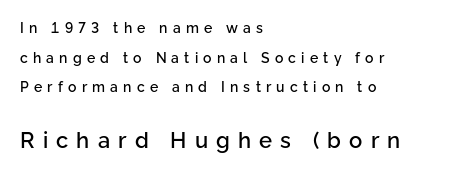
The image shows 22 px text type, upright; set left-aligned, loose line spacing (2.12x), unusually wide letter spacing (+0.37 em), not underlined; the second (bottom) block is 1.57x larger.
